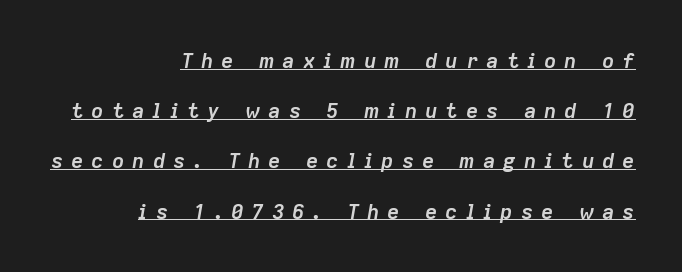
The image shows 21 px bold type, italic (leaning right); set right-aligned, loose line spacing (2.39x), unusually wide letter spacing (+0.37 em), underlined.
